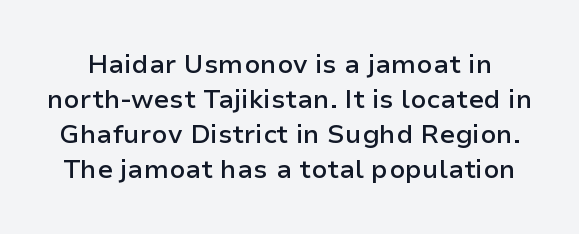
Q: Is the text bold? A: Semi-bold.
Q: Is the text italic (slanted)? A: No, it is upright.
Q: Is the text underlined? A: No.
Q: Is the spacing between letters normal or unusually wide? A: Normal.
Q: Is the spacing between lines tight, normal or loose? A: Normal.
